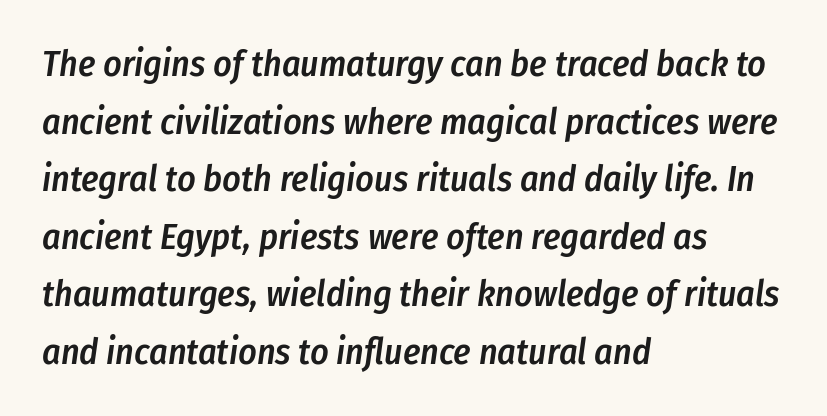
The specimen reads as italic at a glance. This rendering uses left alignment, leaving the right contour irregular. Look at the tracking — it's just the regular setting, nothing added. The letters advance in unequal steps, a hallmark of proportional type.
